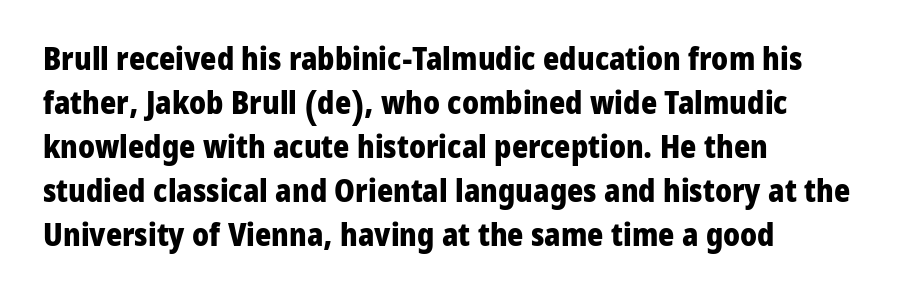
Bold? Absolutely — the strokes are thick and heavy. It's the straight-up-and-down kind of type. The letters carry no serifs — their stems end cleanly without finishing strokes. Honestly, the row spacing looks completely unremarkable. Looks like regular typesetting: each glyph gets only the width it needs.
